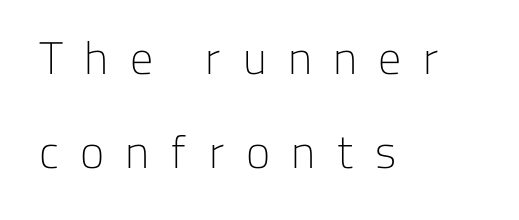
Is this a fixed-width face? No — the glyphs have proportional, varying widths. Honestly, the letter spacing is so wide it's the main thing you notice. Ascenders rise straight up at ninety degrees. Layout note: lines flush left. The glyphs in this specimen are sans serif. Has an underline been added? It has not.
